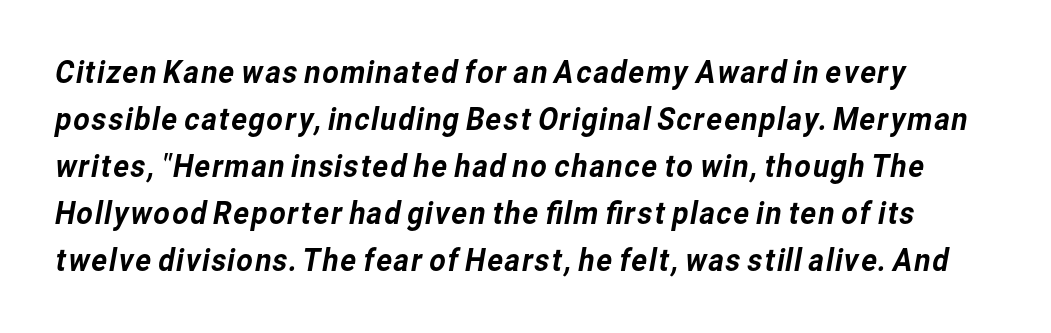
{"serif": "no", "width": "normal", "stroke_contrast": "low", "x_height": "medium", "monospaced": "no", "underline": "no", "line_spacing": "normal", "line_spacing_ratio": 1.47, "letter_spacing": "normal", "letter_spacing_em": 0.0, "glyph_px": 32}
